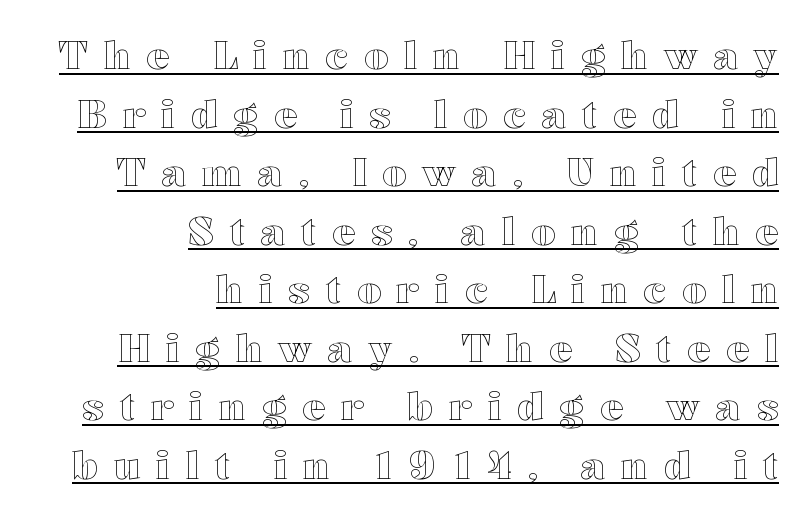
You can tell it's not italic because the verticals are truly vertical. Notice how the passage keeps a crisp vertical edge on the right only. Varying glyph widths throughout — classic text-font behaviour. One glance says typical: line gaps are just what's usual. These characters rest on top of a visible drawn line. Display-style spreading of the glyphs; the letterfit is very open.
